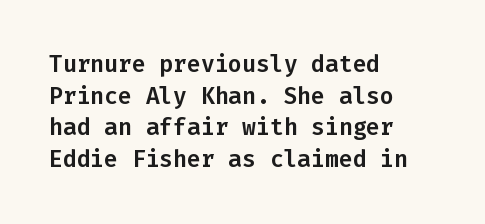
{"italic": "no", "underline": "no", "align": "left", "line_spacing": "normal", "line_spacing_ratio": 1.37, "letter_spacing": "normal", "letter_spacing_em": 0.0, "glyph_px": 23}
